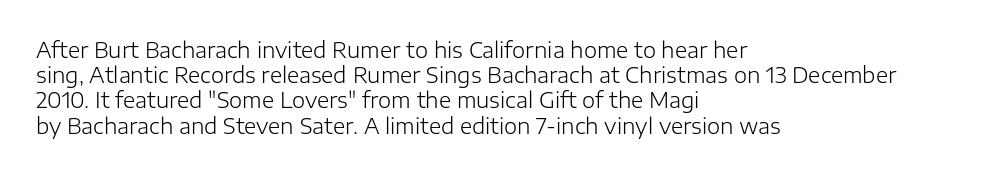
Q: Is the text bold? A: No.
Q: Is the text italic (slanted)? A: No, it is upright.
Q: Is the text underlined? A: No.
Q: How is the paragraph aligned? A: Left-aligned.
Q: Is the spacing between letters normal or unusually wide? A: Normal.
